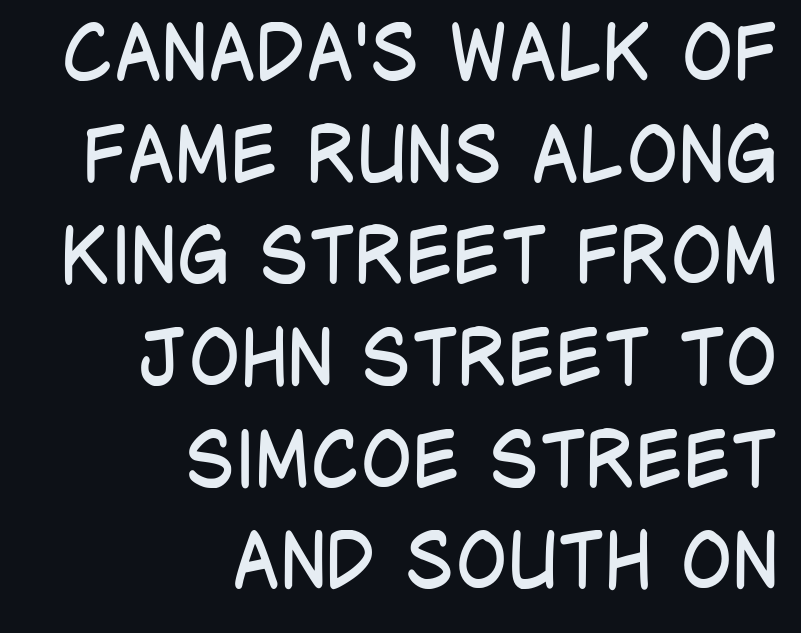
Q: Is the text bold? A: No.
Q: Is the text italic (slanted)? A: No, it is upright.
Q: Is the typeface a serif or a sans-serif typeface? A: Sans-serif.
Q: Is the text underlined? A: No.
Q: How is the paragraph aligned? A: Right-aligned.
Q: Is the spacing between letters normal or unusually wide? A: Normal.
Q: Is the spacing between lines tight, normal or loose? A: Normal.
Q: Width (condensed, normal, or wide)? A: Condensed.
Q: Stroke contrast? A: Low.
Q: x-height? A: Large.
Q: Monospaced? A: No.
